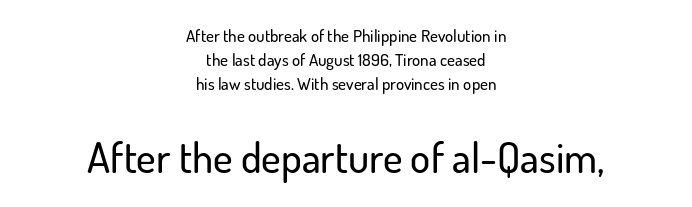
Q: Is the text italic (slanted)? A: No, it is upright.
Q: Is the typeface a serif or a sans-serif typeface? A: Sans-serif.
Q: Is the text underlined? A: No.
Q: How is the paragraph aligned? A: Centered.
Q: Is the spacing between letters normal or unusually wide? A: Normal.
Q: Is the spacing between lines tight, normal or loose? A: Normal.
Q: Which block of text is set in a larger size, the first (top) or the second (bottom)? A: The second (bottom) one.
Q: Width (condensed, normal, or wide)? A: Normal.
Q: Stroke contrast? A: Low.
Q: x-height? A: Small.
Q: Monospaced? A: No.
